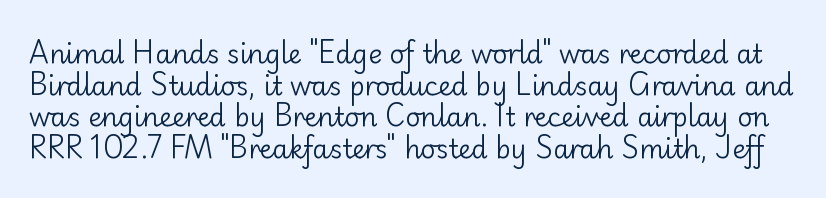
Q: Is the text bold? A: No.
Q: Is the text italic (slanted)? A: No, it is upright.
Q: Is the text underlined? A: No.
Q: Is the spacing between letters normal or unusually wide? A: Normal.
